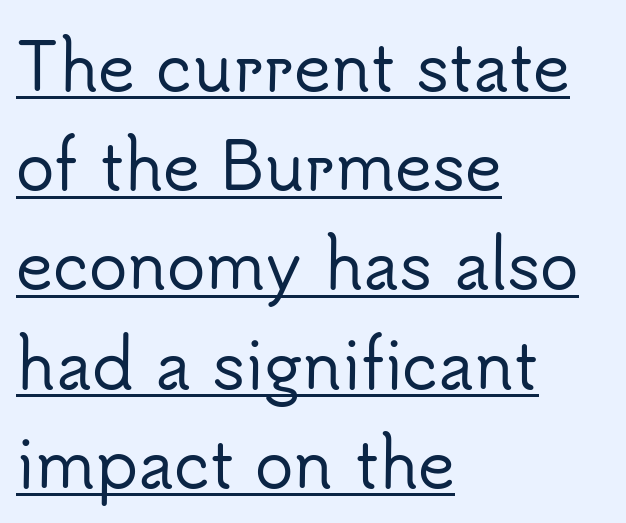
{"serif": "no", "italic": "no", "width": "normal", "stroke_contrast": "low", "x_height": "small", "monospaced": "no", "underline": "yes", "align": "left", "line_spacing": "normal", "line_spacing_ratio": 1.55, "letter_spacing": "normal", "letter_spacing_em": 0.0, "glyph_px": 64}
